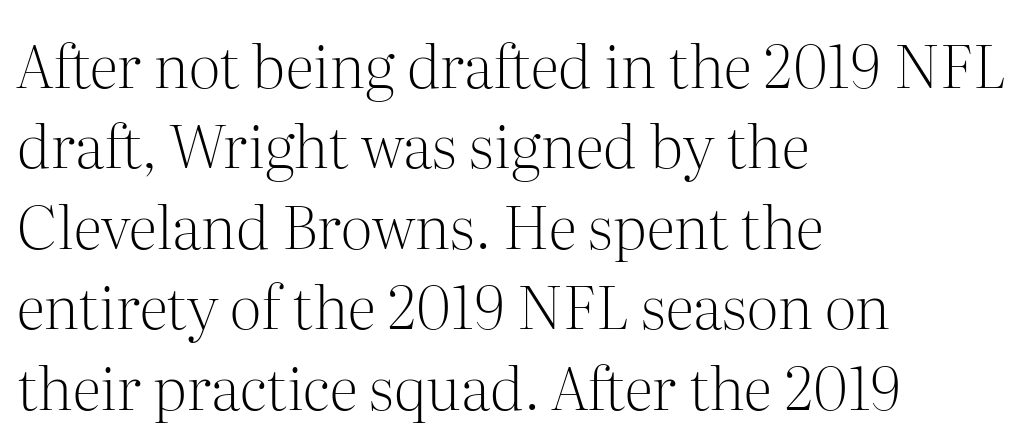
The image shows 60 px light serif type, upright; set left-aligned, normal line spacing (1.34x), normal letter spacing, not underlined; medium stroke contrast and a medium x-height.
